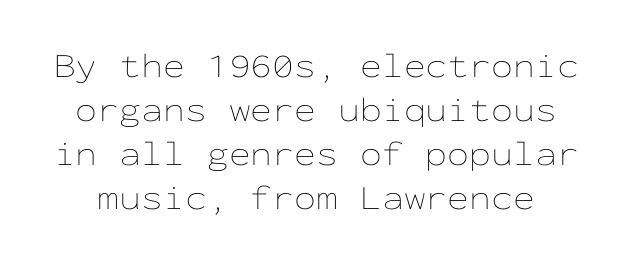
{"italic": "no", "bold": "no", "weight": "thin", "width": "wide", "stroke_contrast": "low", "x_height": "medium", "monospaced": "yes", "underline": "no", "line_spacing": "normal", "line_spacing_ratio": 1.26, "letter_spacing": "normal", "letter_spacing_em": 0.0, "glyph_px": 35}
